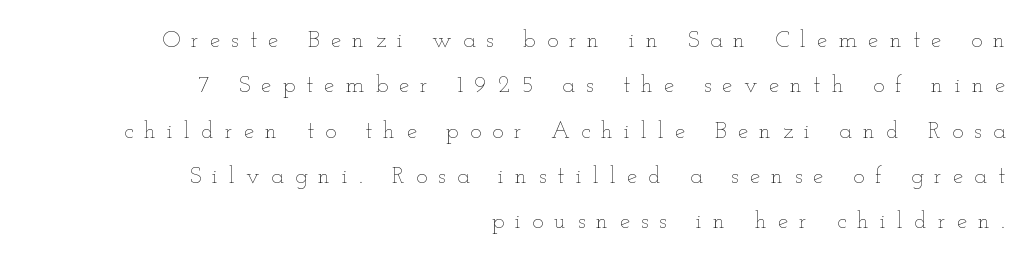
The image shows 23 px text type, upright; set right-aligned, loose line spacing (1.97x), unusually wide letter spacing (+0.49 em), not underlined.
